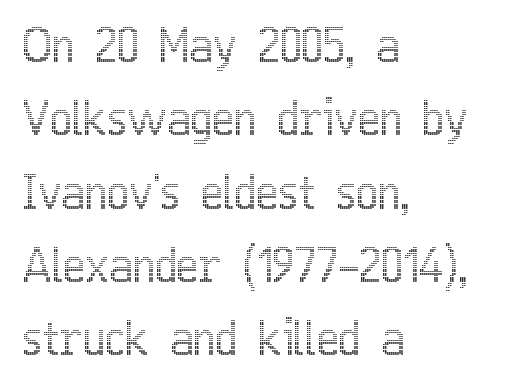
{"italic": "no", "width": "condensed", "x_height": "medium", "monospaced": "no", "underline": "no", "align": "left", "line_spacing": "normal", "line_spacing_ratio": 1.56, "letter_spacing": "normal", "letter_spacing_em": 0.0, "glyph_px": 47}
